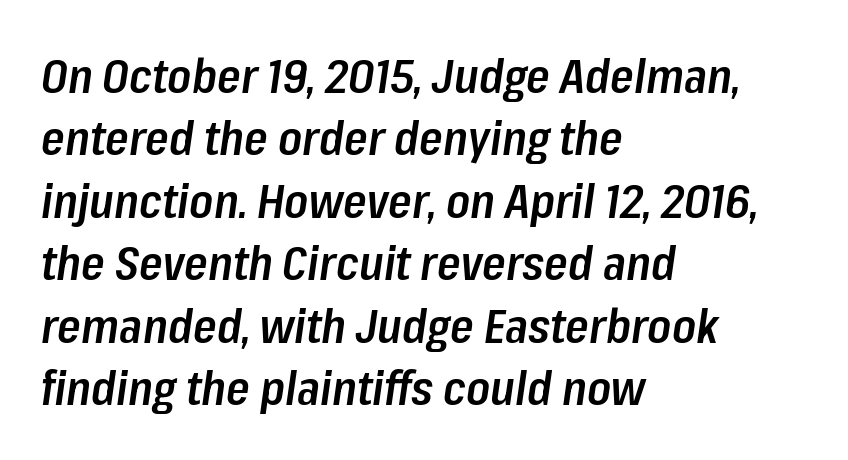
The image shows 48 px semibold, condensed type, italic (leaning right); set left-aligned, normal line spacing (1.3x), normal letter spacing, not underlined; low stroke contrast and a medium x-height.
